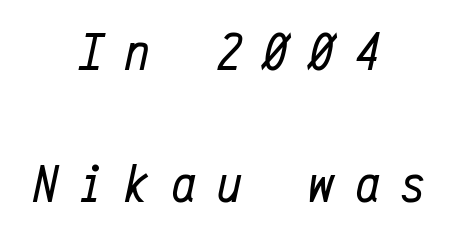
{"italic": "yes", "lean": "right", "slant_degrees": 12, "bold": "no", "weight": "regular", "width": "condensed", "stroke_contrast": "low", "x_height": "medium", "monospaced": "yes", "underline": "no", "align": "center", "line_spacing": "loose", "line_spacing_ratio": 2.44, "letter_spacing": "wide", "letter_spacing_em": 0.4, "glyph_px": 54}
